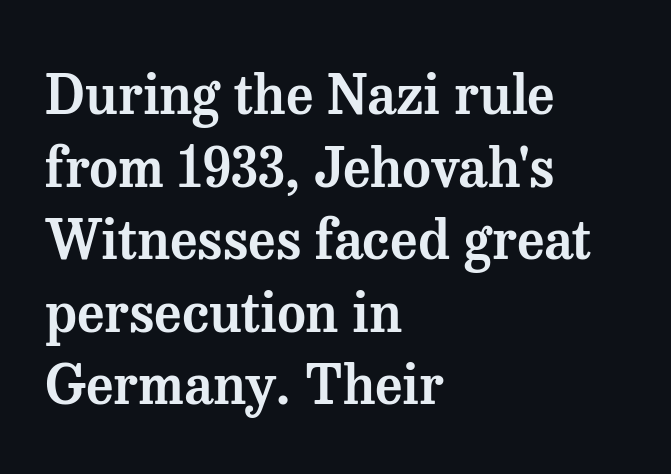
The image shows 55 px serif type, upright; set left-aligned, normal line spacing (1.32x), normal letter spacing, not underlined; medium stroke contrast and a medium x-height.
